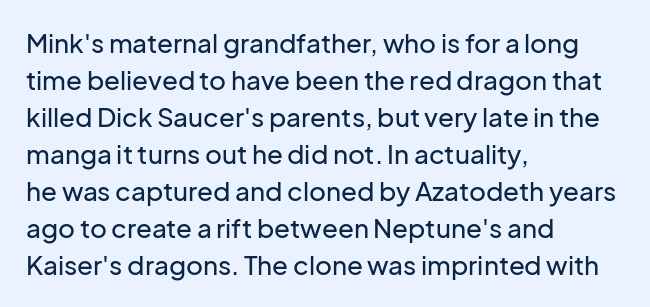
Inter-character spacing is left at the font's built-in metrics. Bare-footed words on every line. Every stem runs plumb, perpendicular to the baseline. Line spacing here is normal. Every row of glyphs begins at an identical x-position on the left.
